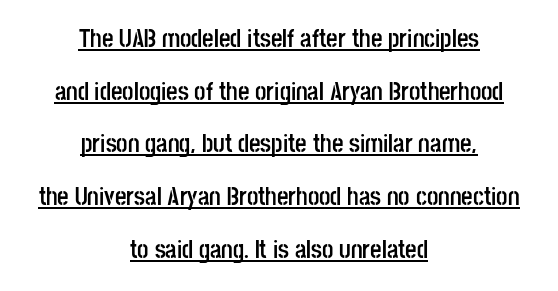
If you measured baseline to baseline, you'd find a long distance. Inter-character spacing is left at the font's built-in metrics. You can see a thin bar hugging the bottom of the glyphs. This is the regular roman posture of the typeface.
